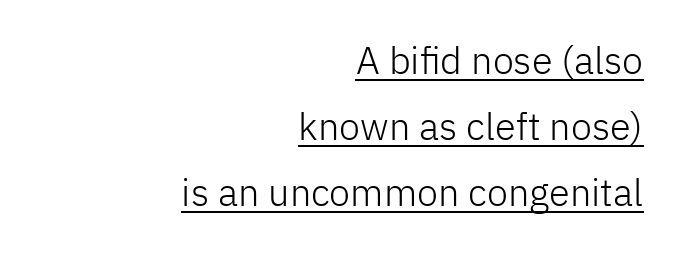
The image shows 38 px light sans-serif type, upright; set right-aligned, line spacing 1.74x, normal letter spacing, underlined; low stroke contrast and a medium x-height.
